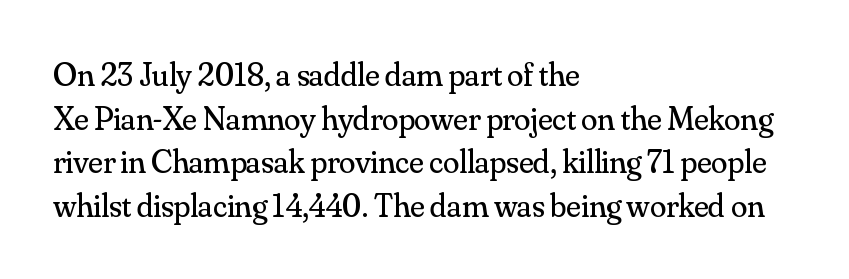
Between one letter and the next there's only the usual sliver of space. The leading is moderate, giving the passage an even texture. Counters stay open thanks to moderate or lighter strokes. Unlike italic type, these characters show no tilt at all.
